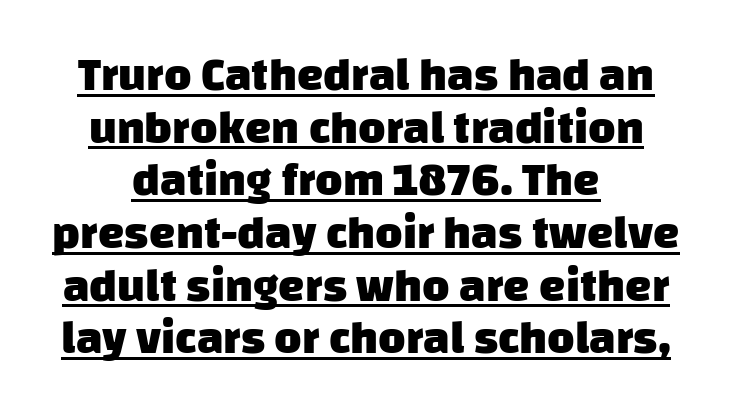
Q: Is the text bold? A: Yes.
Q: Is the typeface a serif or a sans-serif typeface? A: Sans-serif.
Q: Is the text underlined? A: Yes.
Q: How is the paragraph aligned? A: Centered.
Q: Is the spacing between letters normal or unusually wide? A: Normal.
Q: Is the spacing between lines tight, normal or loose? A: Tight.
Q: Width (condensed, normal, or wide)? A: Normal.
Q: Stroke contrast? A: Low.
Q: x-height? A: Large.
Q: Monospaced? A: No.
